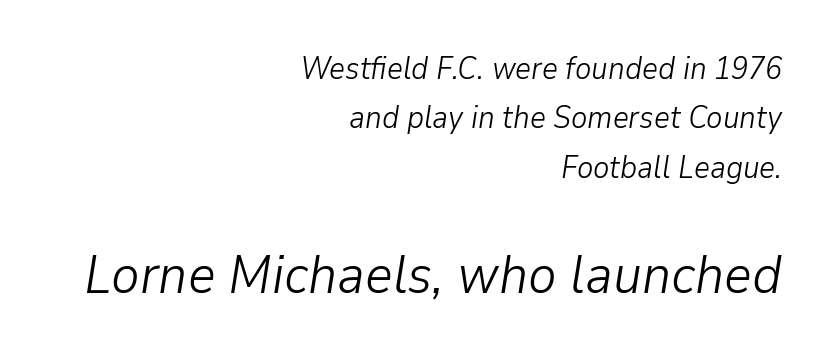
Q: Is the text bold? A: No.
Q: Is the text italic (slanted)? A: Yes, it leans right by about 9 degrees.
Q: Is the text underlined? A: No.
Q: How is the paragraph aligned? A: Right-aligned.
Q: Is the spacing between letters normal or unusually wide? A: Normal.
Q: Is the spacing between lines tight, normal or loose? A: Normal.
Q: Which block of text is set in a larger size, the first (top) or the second (bottom)? A: The second (bottom) one.
Q: Width (condensed, normal, or wide)? A: Normal.
Q: Stroke contrast? A: Low.
Q: x-height? A: Medium.
Q: Monospaced? A: No.
